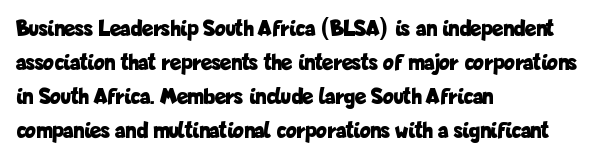
The strip under each line holds only bare page. How are the letters spaced? Ordinarily, with no added tracking. Line spacing here is normal. This rendering uses left alignment, leaving the right contour irregular. When letters stand straight like this, we call the style roman or upright. The rendering uses a bold face; every stroke is thick and dark.
